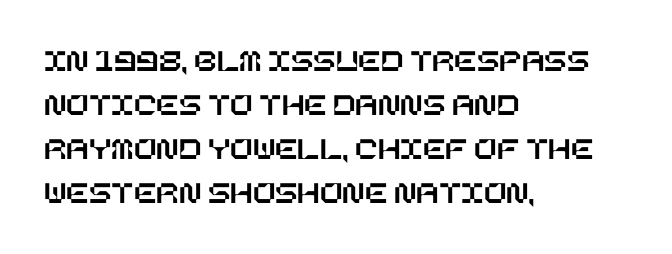
The image shows 33 px text type, upright; set left-aligned, normal line spacing (1.33x), normal letter spacing, not underlined; low stroke contrast and a large x-height.
